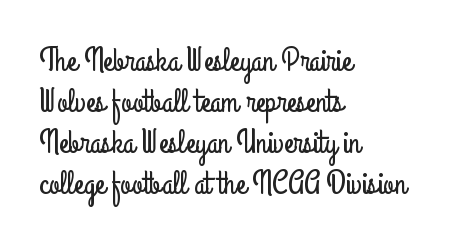
Q: Is the typeface a serif or a sans-serif typeface? A: Sans-serif.
Q: Is the text underlined? A: No.
Q: How is the paragraph aligned? A: Left-aligned.
Q: Is the spacing between letters normal or unusually wide? A: Normal.
Q: Is the spacing between lines tight, normal or loose? A: Normal.
Q: Width (condensed, normal, or wide)? A: Condensed.
Q: Stroke contrast? A: Low.
Q: x-height? A: Small.
Q: Monospaced? A: No.
